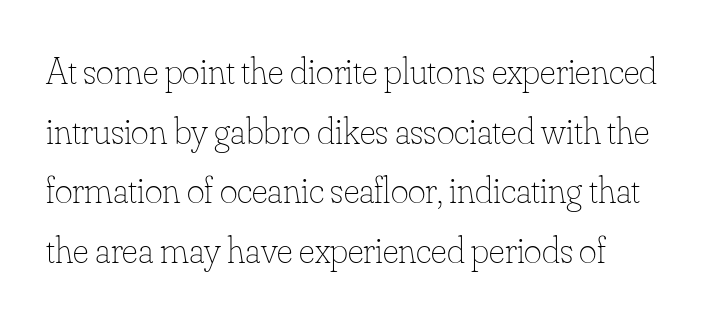
Q: Is the text bold? A: No.
Q: Is the text italic (slanted)? A: No, it is upright.
Q: Is the text underlined? A: No.
Q: Is the spacing between letters normal or unusually wide? A: Normal.
Q: Is the spacing between lines tight, normal or loose? A: Normal.
Q: Width (condensed, normal, or wide)? A: Normal.
Q: Stroke contrast? A: Low.
Q: x-height? A: Small.
Q: Monospaced? A: No.
